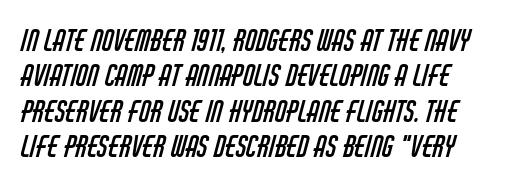
{"serif": "no", "bold": "no", "weight": "regular", "width": "condensed", "stroke_contrast": "low", "x_height": "large", "monospaced": "no", "underline": "no", "line_spacing_ratio": 1.22, "letter_spacing": "normal", "letter_spacing_em": 0.0, "glyph_px": 29}
